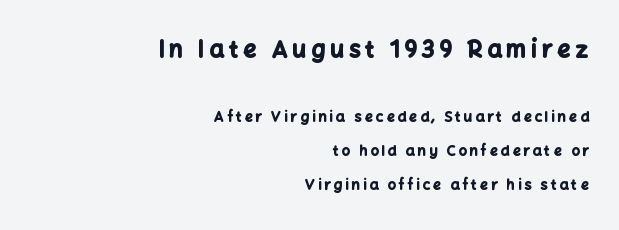
Q: Is the text bold? A: Yes.
Q: Is the text italic (slanted)? A: No, it is upright.
Q: Is the text underlined? A: No.
Q: How is the paragraph aligned? A: Right-aligned.
Q: Is the spacing between letters normal or unusually wide? A: Unusually wide.
Q: Is the spacing between lines tight, normal or loose? A: Loose.
Q: Which block of text is set in a larger size, the first (top) or the second (bottom)? A: The first (top) one.
